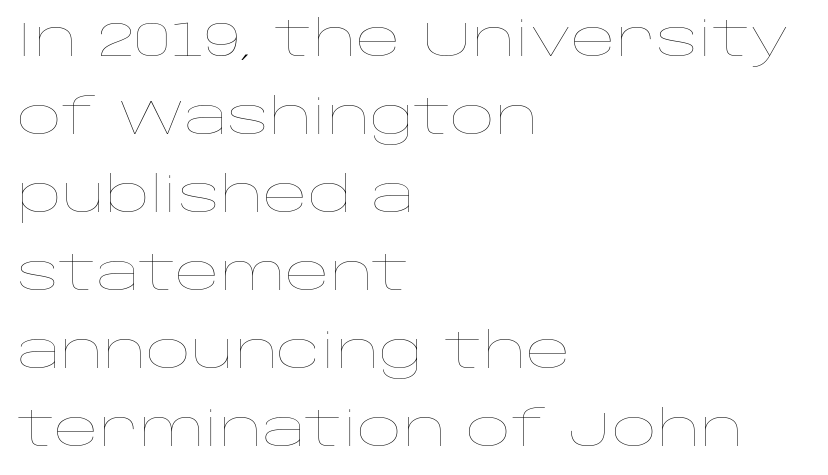
The letterforms sit at book weight or below. The rendering uses natural spacing where letterforms have individual widths. No extra tracking has been applied to these lines. Clear beneath every line of the passage.
